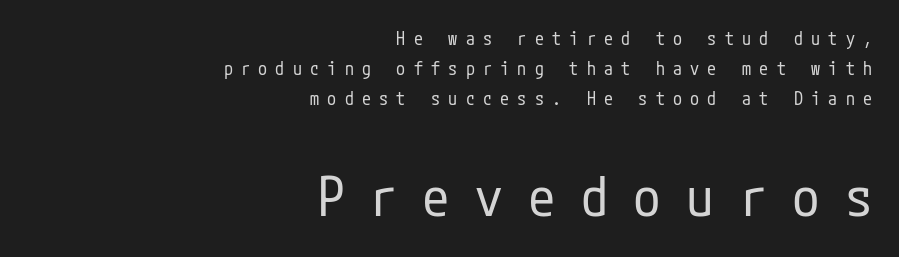
Q: Is the text bold? A: No.
Q: Is the text italic (slanted)? A: No, it is upright.
Q: Is the typeface a serif or a sans-serif typeface? A: Sans-serif.
Q: Is the text underlined? A: No.
Q: How is the paragraph aligned? A: Right-aligned.
Q: Is the spacing between letters normal or unusually wide? A: Unusually wide.
Q: Is the spacing between lines tight, normal or loose? A: Normal.
Q: Which block of text is set in a larger size, the first (top) or the second (bottom)? A: The second (bottom) one.
Q: Width (condensed, normal, or wide)? A: Condensed.
Q: Stroke contrast? A: Low.
Q: x-height? A: Medium.
